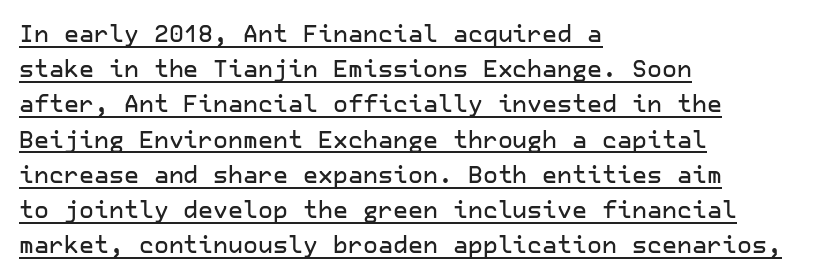
The image shows 23 px text type, upright; set left-aligned, normal line spacing (1.53x), normal letter spacing, underlined.
